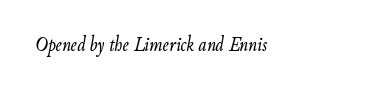
The image shows 22 px text type, italic (leaning right); set normal letter spacing, not underlined.
